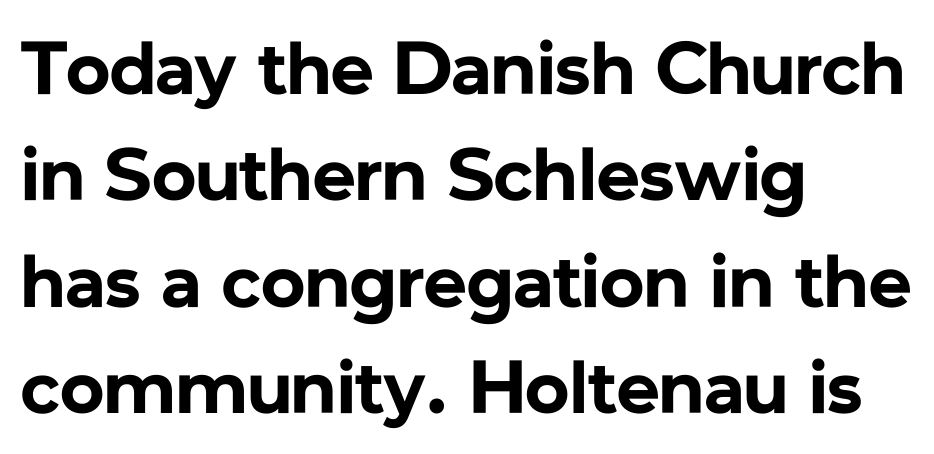
{"serif": "no", "italic": "no", "bold": "yes", "weight": "bold", "width": "normal", "stroke_contrast": "low", "x_height": "medium", "monospaced": "no", "underline": "no", "align": "left", "line_spacing": "normal", "line_spacing_ratio": 1.42, "letter_spacing": "normal", "letter_spacing_em": 0.0, "glyph_px": 75}
